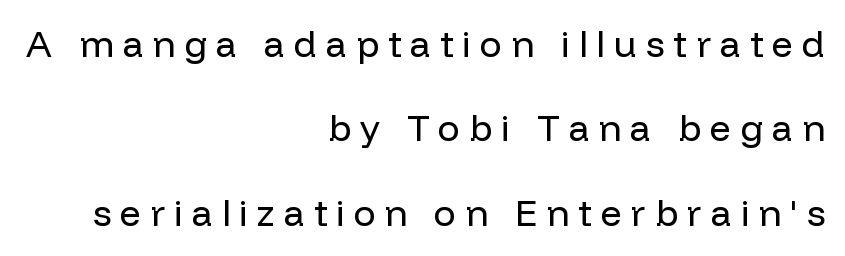
{"serif": "no", "italic": "no", "bold": "no", "weight": "regular", "width": "normal", "stroke_contrast": "low", "x_height": "medium", "monospaced": "no", "underline": "no", "align": "right", "line_spacing": "loose", "line_spacing_ratio": 2.28, "letter_spacing": "wide", "letter_spacing_em": 0.24, "glyph_px": 37}
